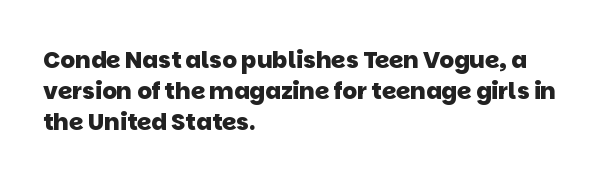
Q: Is the text bold? A: Yes.
Q: Is the text underlined? A: No.
Q: How is the paragraph aligned? A: Left-aligned.
Q: Is the spacing between letters normal or unusually wide? A: Normal.
Q: Is the spacing between lines tight, normal or loose? A: Normal.
